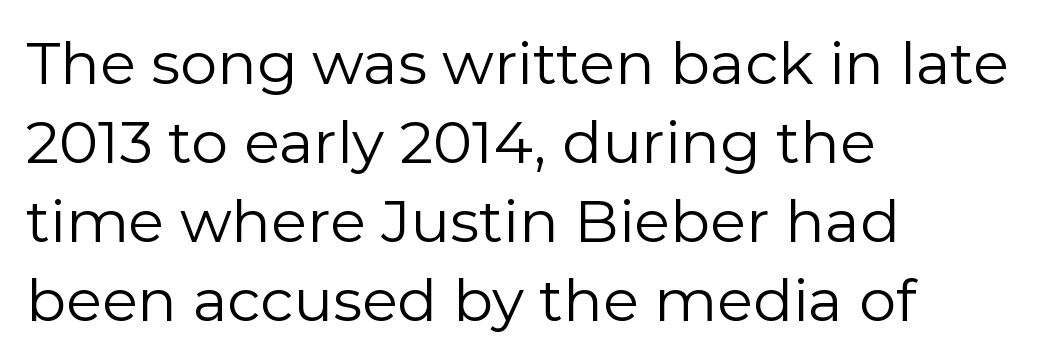
Leading matches the norm, producing a regular column. Just letters on the line, the space beneath them empty. A typesetter would call this zero additional tracking. Rendered with straight, roman letterforms.
